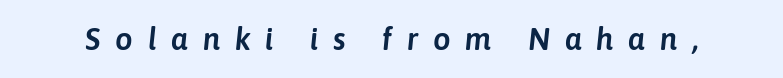
No word sits above an underline. Do the characters align in a grid? No, the font is proportional. This sample uses expanded letter spacing, leaving extra air between glyphs. The passage shown leans; its letterforms are oblique.
